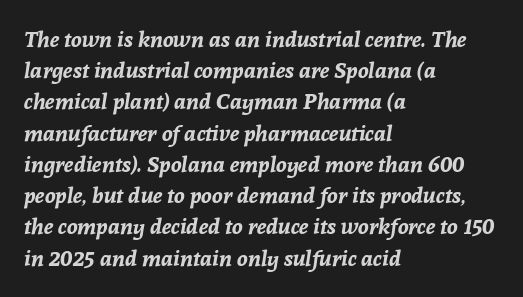
The image shows 22 px bold type, italic (leaning right); set left-aligned, normal line spacing (1.42x), normal letter spacing, not underlined.
